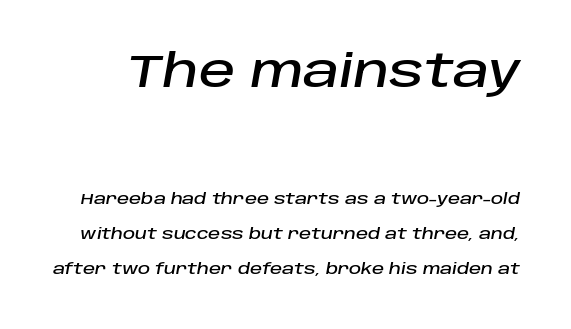
The image shows 45 px text type, italic (leaning right); set loose line spacing (2.33x), normal letter spacing, not underlined; the first (top) block is 3.0x larger; low stroke contrast and a large x-height.
